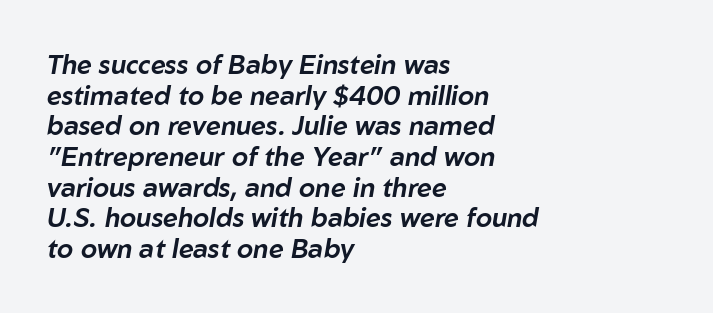
Q: Is the text italic (slanted)? A: Yes, it leans right by about 10 degrees.
Q: Is the text underlined? A: No.
Q: How is the paragraph aligned? A: Left-aligned.
Q: Is the spacing between letters normal or unusually wide? A: Normal.
